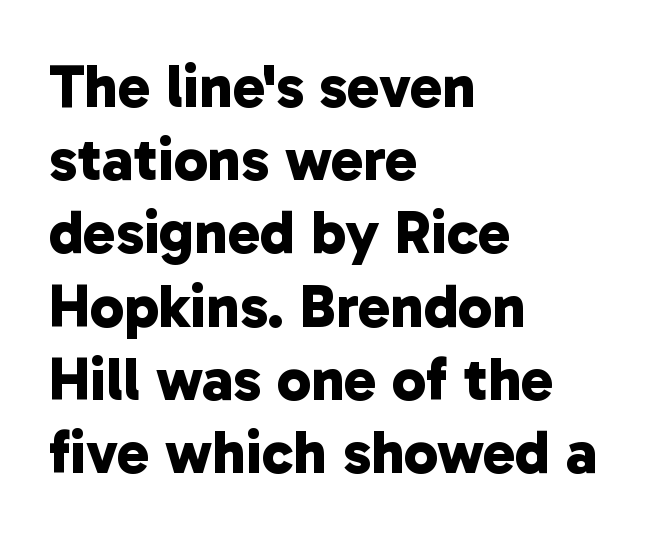
Q: Is the text bold? A: Yes.
Q: Is the typeface a serif or a sans-serif typeface? A: Sans-serif.
Q: Is the text underlined? A: No.
Q: How is the paragraph aligned? A: Left-aligned.
Q: Is the spacing between letters normal or unusually wide? A: Normal.
Q: Width (condensed, normal, or wide)? A: Normal.
Q: Stroke contrast? A: Low.
Q: x-height? A: Medium.
Q: Monospaced? A: No.
